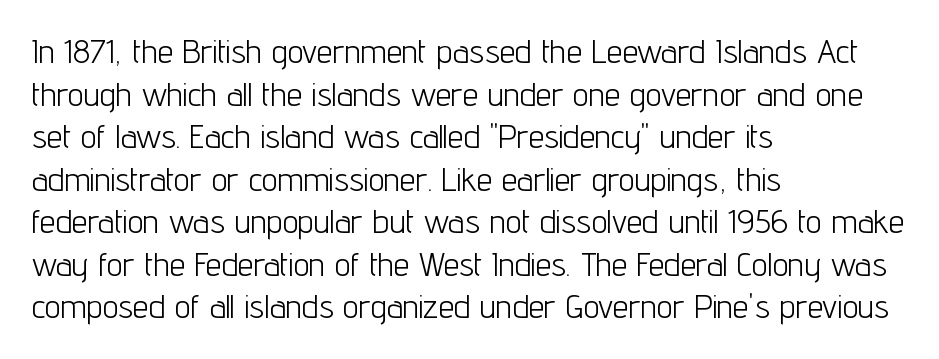
Alignment: flush left. The lines sit at an ordinary, default distance from one another. The passage shown has conventional tracking throughout. Examine the stroke ends and you'll find no serifs. Unmarked baselines from the first word to the last.
